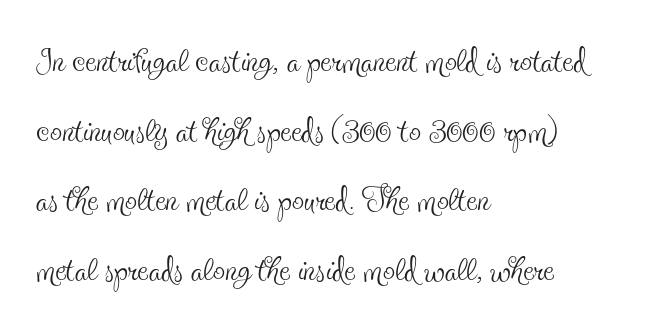
To sum up the face: it has serifs. Only glyphs here, with clear space below each row. Visually the block forms a straight wall on the left and a jagged coastline on the right. Stem width sits at or under what a default text font uses.
